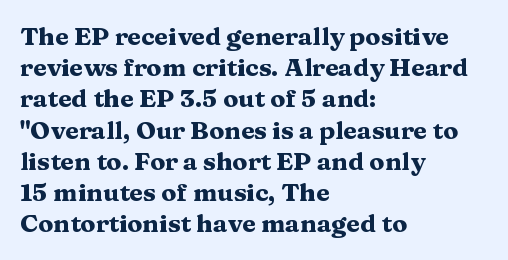
{"italic": "no", "bold": "yes", "underline": "no", "align": "left", "line_spacing": "normal", "line_spacing_ratio": 1.25, "letter_spacing": "normal", "letter_spacing_em": 0.0, "glyph_px": 25}
